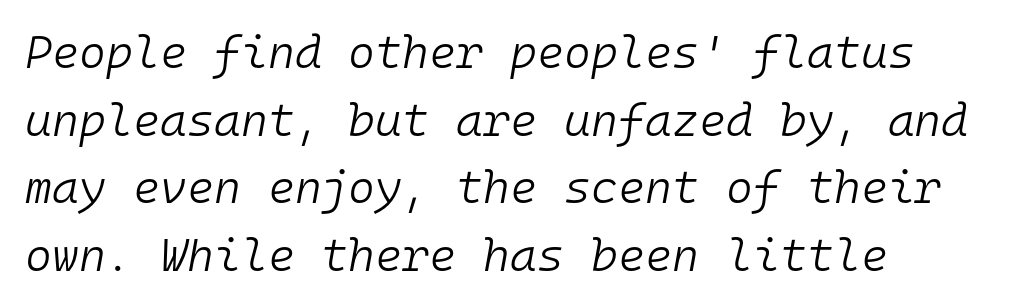
The image shows 46 px light type, italic (leaning right), monospaced; set left-aligned, normal line spacing (1.47x), normal letter spacing, not underlined; low stroke contrast and a medium x-height.
